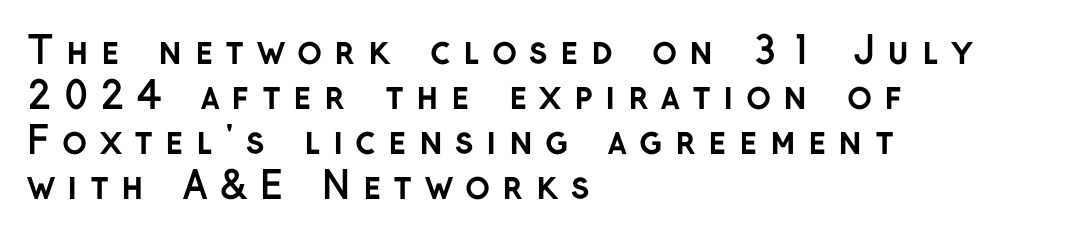
{"serif": "no", "italic": "no", "bold": "yes", "weight": "semibold", "width": "normal", "stroke_contrast": "low", "x_height": "medium", "monospaced": "no", "underline": "no", "align": "left", "line_spacing_ratio": 1.22, "letter_spacing": "wide", "letter_spacing_em": 0.33, "glyph_px": 37}
